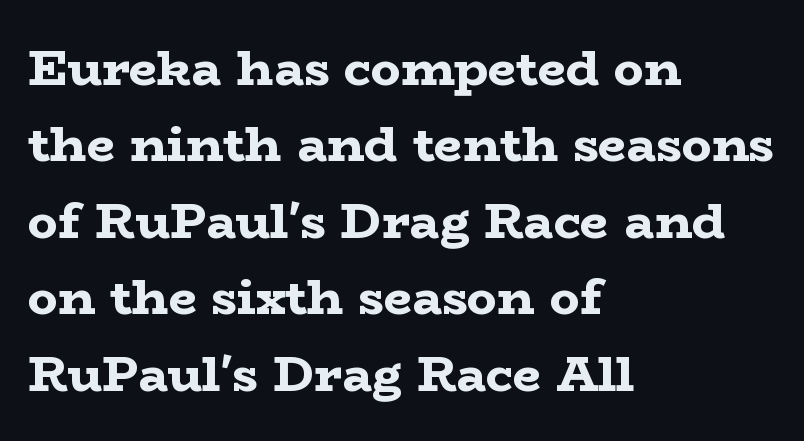
The image shows 50 px bold, wide serif type, upright; set left-aligned, normal line spacing (1.53x), normal letter spacing, not underlined; low stroke contrast and a medium x-height.
